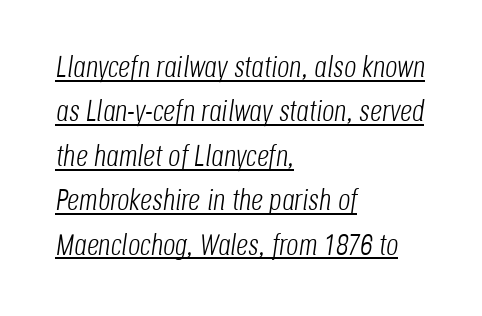
Q: Is the text bold? A: No.
Q: Is the text italic (slanted)? A: Yes, it leans right by about 8 degrees.
Q: Is the text underlined? A: Yes.
Q: How is the paragraph aligned? A: Left-aligned.
Q: Is the spacing between letters normal or unusually wide? A: Normal.
Q: Is the spacing between lines tight, normal or loose? A: Normal.
Q: Width (condensed, normal, or wide)? A: Condensed.
Q: Stroke contrast? A: Low.
Q: x-height? A: Large.
Q: Monospaced? A: No.
